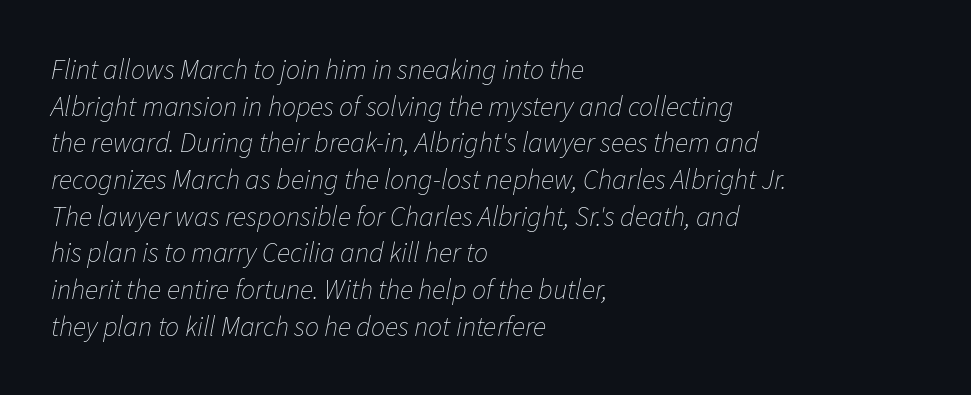
The image shows 28 px thin type, italic (leaning right); set left-aligned, normal line spacing (1.31x), normal letter spacing, not underlined; low stroke contrast and a medium x-height.
